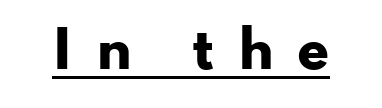
{"serif": "no", "italic": "no", "bold": "yes", "weight": "heavy", "width": "wide", "stroke_contrast": "low", "x_height": "small", "monospaced": "no", "underline": "yes", "letter_spacing": "wide", "letter_spacing_em": 0.45, "glyph_px": 51}
